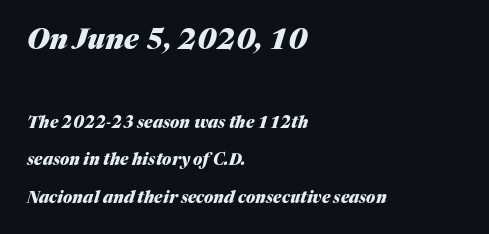
This sample has the flowing, uneven cadence of proportional lettering. Does the leading feel generous? Absolutely, it's lavish. The block sitting higher on the canvas is the one with enlarged characters. If you drew a line through each stem, it would be angled.
